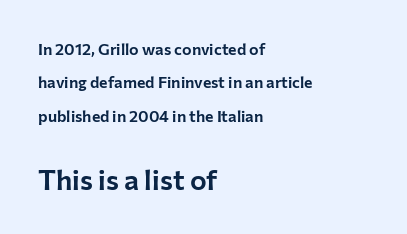
{"serif": "no", "italic": "no", "width": "normal", "stroke_contrast": "low", "x_height": "medium", "monospaced": "no", "underline": "no", "align": "left", "line_spacing": "loose", "line_spacing_ratio": 2.09, "letter_spacing": "normal", "letter_spacing_em": 0.0, "larger_block": "second", "size_ratio": 1.75, "glyph_px": 28}
